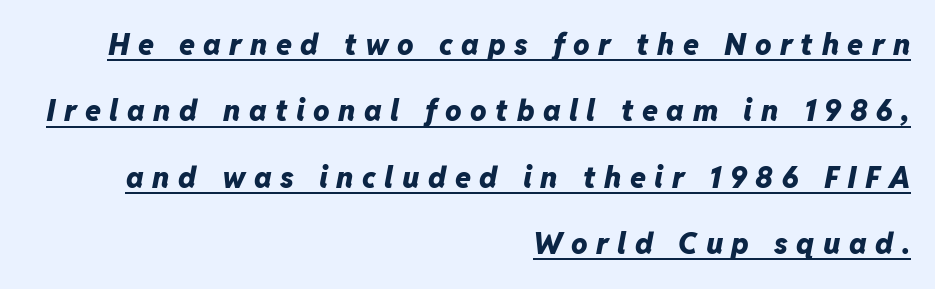
{"italic": "yes", "lean": "right", "slant_degrees": 11, "bold": "yes", "weight": "heavy", "width": "normal", "stroke_contrast": "low", "x_height": "medium", "monospaced": "no", "underline": "yes", "align": "right", "line_spacing": "loose", "line_spacing_ratio": 2.29, "letter_spacing": "wide", "letter_spacing_em": 0.29, "glyph_px": 29}
